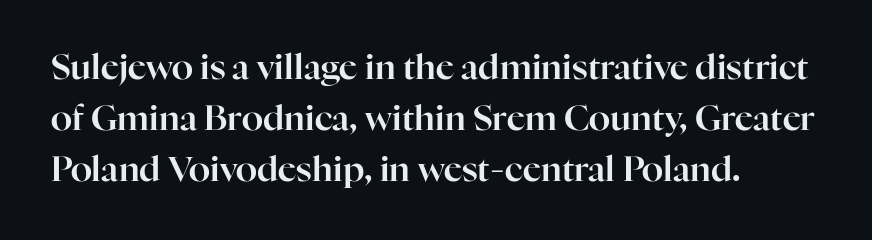
{"serif": "yes", "italic": "no", "width": "normal", "stroke_contrast": "high", "x_height": "medium", "monospaced": "no", "underline": "no", "align": "left", "line_spacing": "normal", "line_spacing_ratio": 1.46, "letter_spacing": "normal", "letter_spacing_em": 0.0, "glyph_px": 35}
